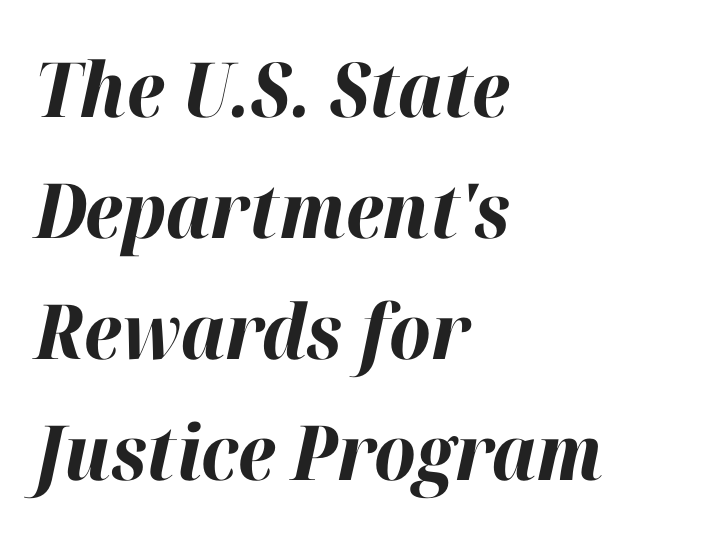
{"italic": "yes", "lean": "right", "slant_degrees": 12, "bold": "yes", "weight": "bold", "width": "normal", "stroke_contrast": "high", "x_height": "medium", "monospaced": "no", "underline": "no", "align": "left", "line_spacing": "normal", "line_spacing_ratio": 1.59, "letter_spacing": "normal", "letter_spacing_em": 0.0, "glyph_px": 76}
